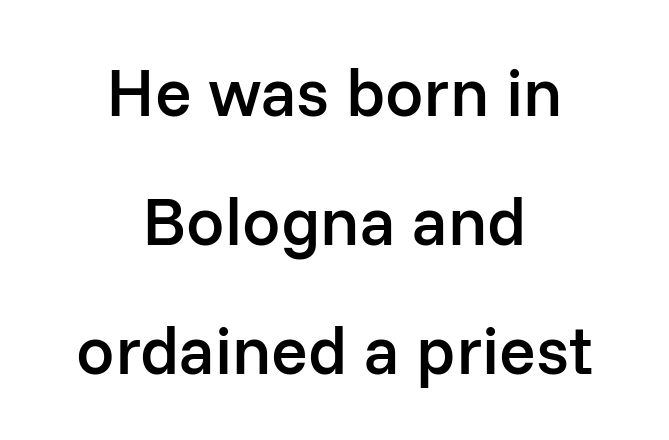
{"serif": "no", "italic": "no", "bold": "semi", "weight": "semibold", "width": "normal", "stroke_contrast": "low", "x_height": "medium", "monospaced": "no", "underline": "no", "align": "center", "line_spacing": "loose", "line_spacing_ratio": 1.9, "letter_spacing": "normal", "letter_spacing_em": 0.0, "glyph_px": 68}
